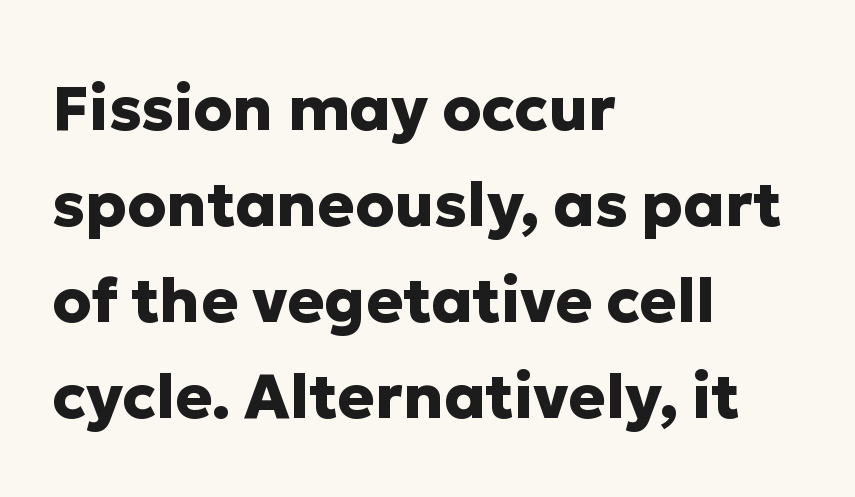
The image shows 62 px heavy sans-serif type, upright; set left-aligned, normal line spacing (1.55x), normal letter spacing, not underlined; low stroke contrast and a medium x-height.
